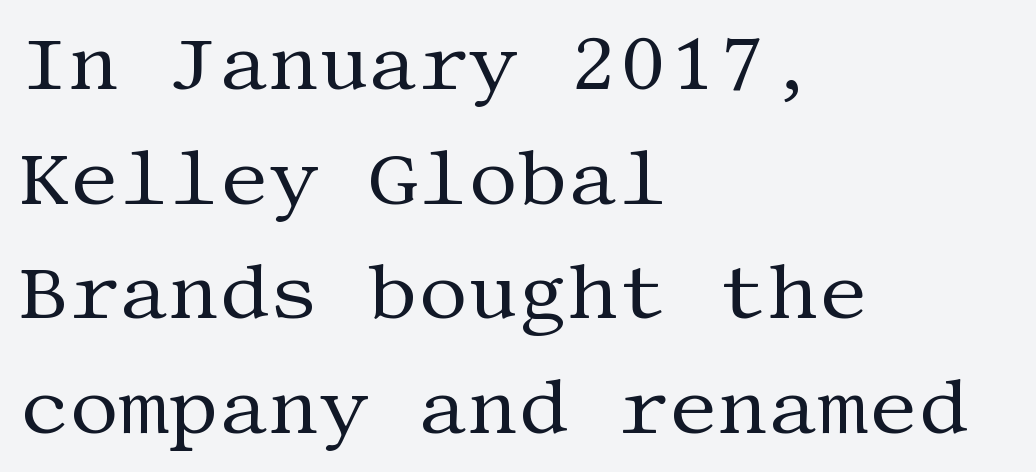
Q: Is the text bold? A: No.
Q: Is the text italic (slanted)? A: No, it is upright.
Q: Is the typeface a serif or a sans-serif typeface? A: Serif.
Q: Is the text underlined? A: No.
Q: How is the paragraph aligned? A: Left-aligned.
Q: Is the spacing between letters normal or unusually wide? A: Normal.
Q: Is the spacing between lines tight, normal or loose? A: Normal.
Q: Width (condensed, normal, or wide)? A: Normal.
Q: Stroke contrast? A: Medium.
Q: x-height? A: Large.
